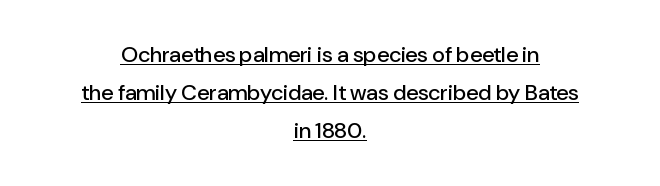
The image shows 22 px text type, upright; set centered, line spacing 1.73x, normal letter spacing, underlined.
